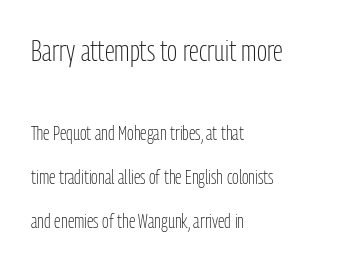
The emphasis by scale lands on block number one, above. Nope, no serifs anywhere on these letters. Unlike italic type, these characters show no tilt at all. Default kerning and tracking; the words read as compact shapes. Weight: in the light-to-regular range. Honestly, there is no underline to notice here at all.
